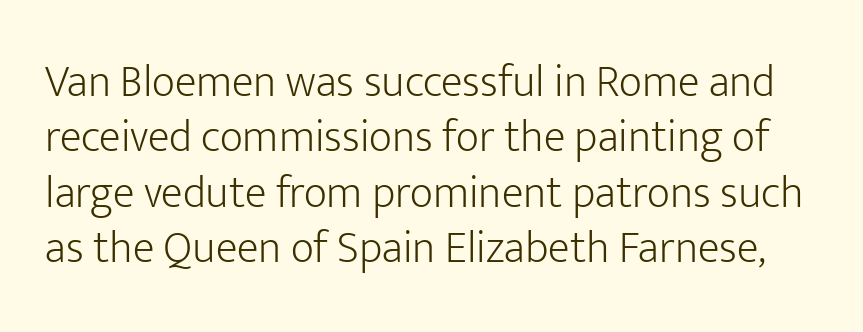
Q: Is the text bold? A: No.
Q: Is the text italic (slanted)? A: No, it is upright.
Q: Is the typeface a serif or a sans-serif typeface? A: Sans-serif.
Q: Is the text underlined? A: No.
Q: Is the spacing between letters normal or unusually wide? A: Normal.
Q: Width (condensed, normal, or wide)? A: Normal.
Q: Stroke contrast? A: Low.
Q: x-height? A: Medium.
Q: Monospaced? A: No.
